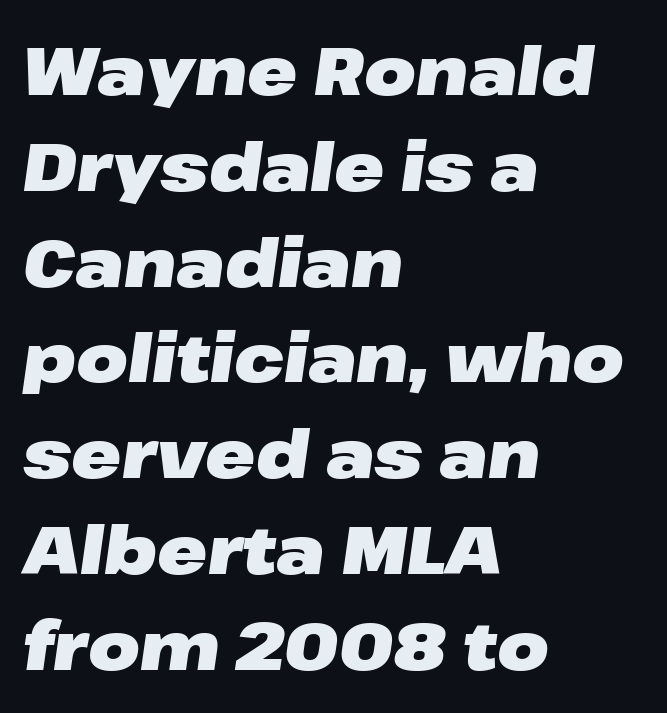
Q: Is the text bold? A: Yes.
Q: Is the text italic (slanted)? A: Yes, it leans right by about 8 degrees.
Q: Is the text underlined? A: No.
Q: How is the paragraph aligned? A: Left-aligned.
Q: Is the spacing between letters normal or unusually wide? A: Normal.
Q: Is the spacing between lines tight, normal or loose? A: Normal.
Q: Width (condensed, normal, or wide)? A: Wide.
Q: Stroke contrast? A: Low.
Q: x-height? A: Medium.
Q: Monospaced? A: No.
